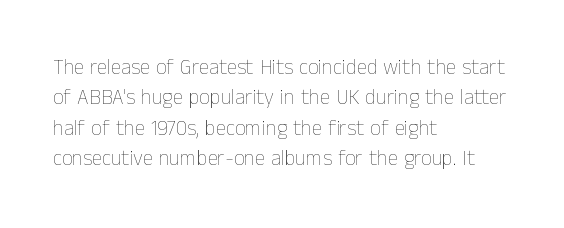
{"italic": "no", "bold": "no", "underline": "no", "align": "left", "line_spacing": "normal", "line_spacing_ratio": 1.45, "letter_spacing": "normal", "letter_spacing_em": 0.0, "glyph_px": 21}
